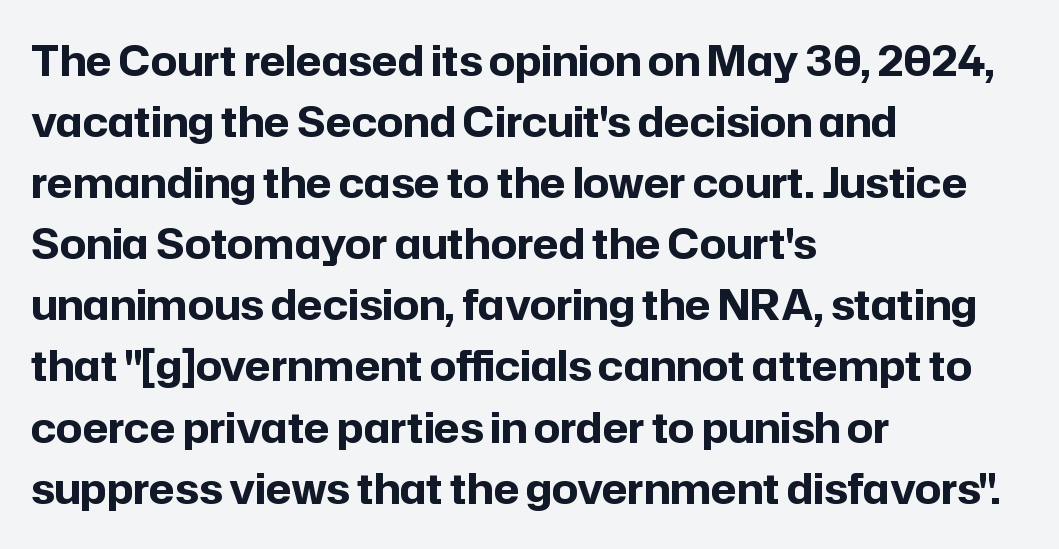
Only glyphs here, with clear space below each row. Baseline-to-baseline distance is the conventional proportion of letter height. This sample uses a sans-serif face. How heavy is the stroke? Heavy — this is a bold. Think of a printed novel: that variable character pitch is what you see here.
